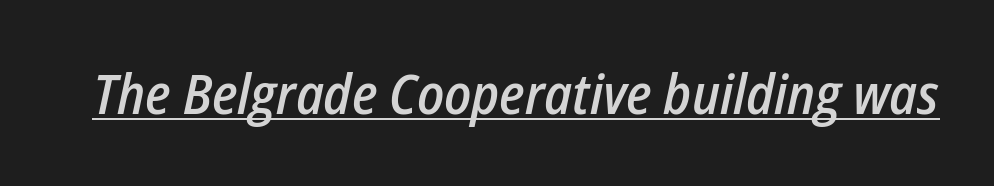
The image shows 55 px semibold, condensed type, italic (leaning right); set normal letter spacing, underlined; low stroke contrast and a medium x-height.
